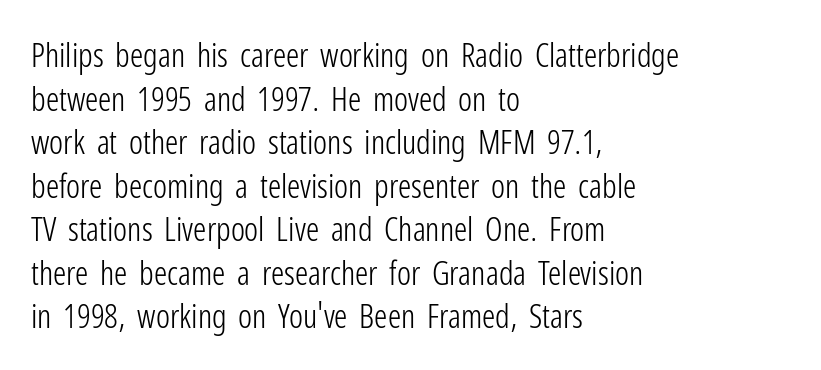
{"serif": "no", "italic": "no", "bold": "no", "weight": "light", "width": "condensed", "stroke_contrast": "low", "x_height": "medium", "monospaced": "no", "underline": "no", "align": "left", "line_spacing": "normal", "line_spacing_ratio": 1.32, "letter_spacing": "normal", "letter_spacing_em": 0.0, "glyph_px": 33}
